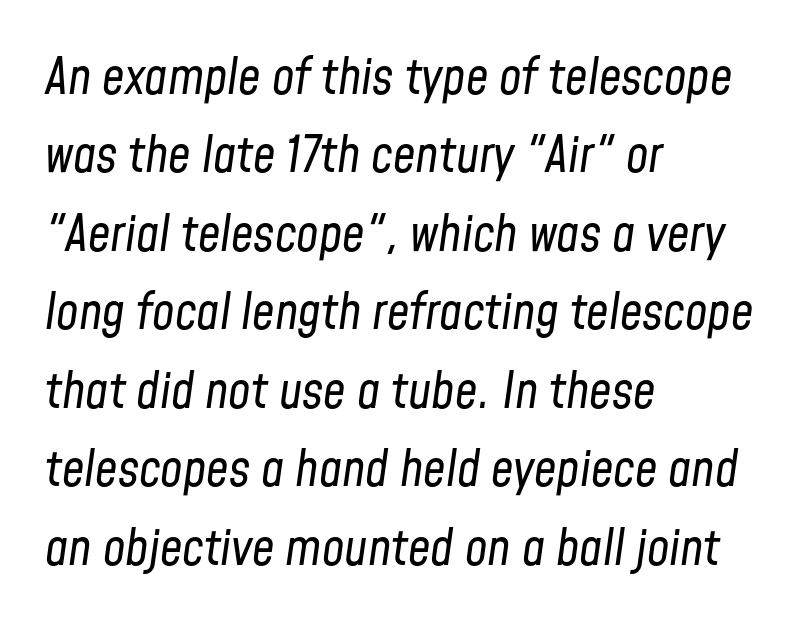
{"italic": "yes", "lean": "right", "slant_degrees": 8, "bold": "no", "weight": "regular", "width": "condensed", "stroke_contrast": "low", "x_height": "medium", "monospaced": "no", "underline": "no", "align": "left", "line_spacing": "normal", "line_spacing_ratio": 1.57, "letter_spacing": "normal", "letter_spacing_em": 0.0, "glyph_px": 50}
